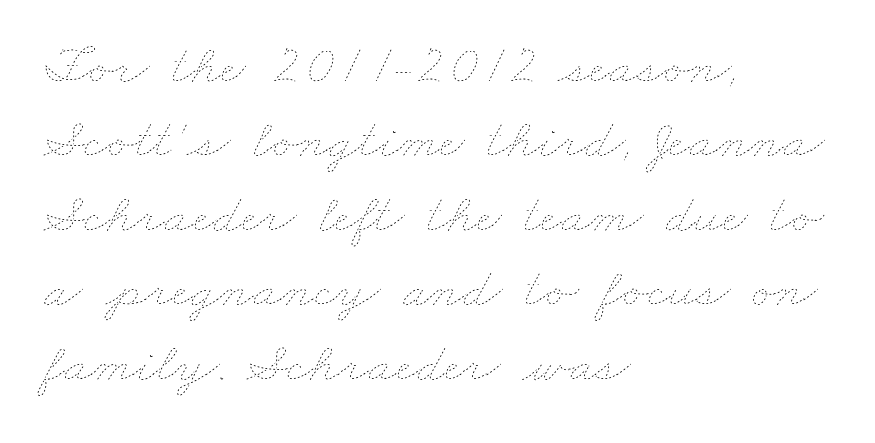
The image shows 56 px thin, wide type; set left-aligned, normal line spacing (1.33x), normal letter spacing, not underlined; low stroke contrast and a small x-height.
